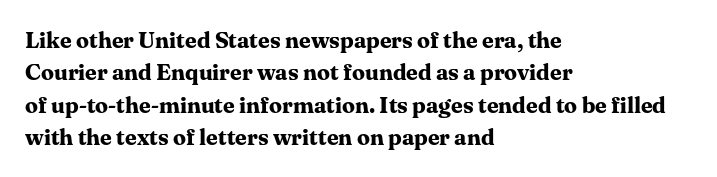
Q: Is the text bold? A: Yes.
Q: Is the text italic (slanted)? A: No, it is upright.
Q: Is the text underlined? A: No.
Q: How is the paragraph aligned? A: Left-aligned.
Q: Is the spacing between letters normal or unusually wide? A: Normal.
Q: Is the spacing between lines tight, normal or loose? A: Normal.
